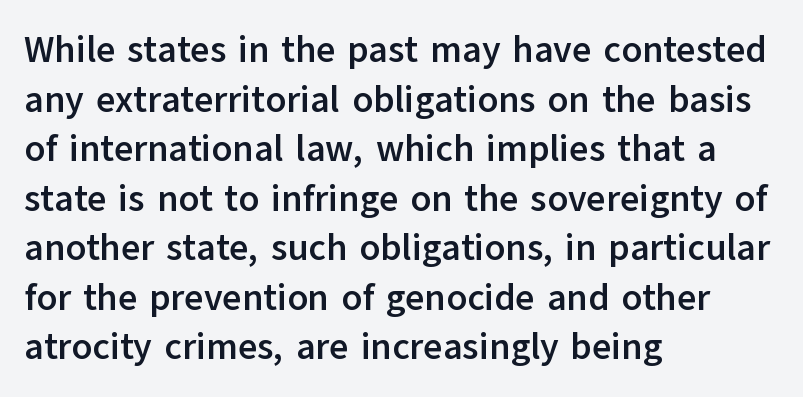
The image shows 37 px semibold sans-serif type, upright; set left-aligned, normal line spacing (1.34x), normal letter spacing, not underlined; low stroke contrast and a medium x-height.
